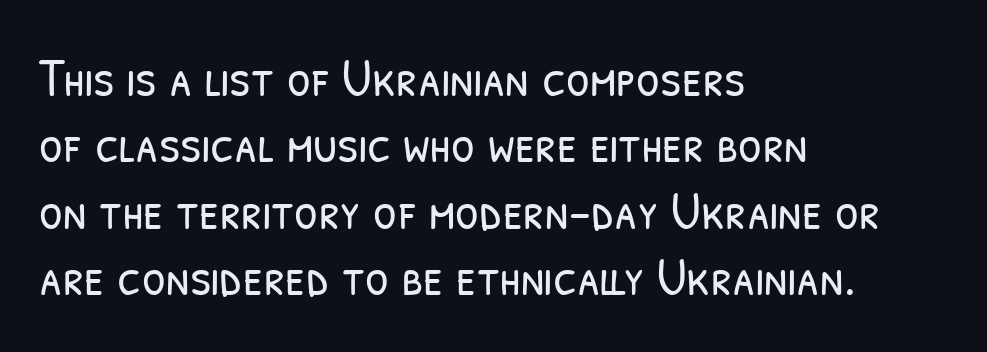
{"serif": "no", "bold": "no", "weight": "light", "width": "condensed", "stroke_contrast": "low", "x_height": "medium", "monospaced": "no", "underline": "no", "align": "left", "line_spacing_ratio": 1.23, "letter_spacing": "normal", "letter_spacing_em": 0.0, "glyph_px": 54}
